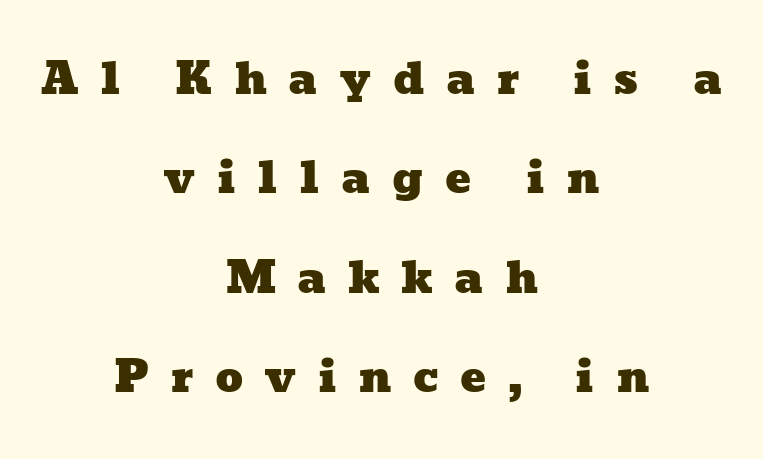
{"width": "wide", "stroke_contrast": "low", "x_height": "medium", "monospaced": "no", "underline": "no", "align": "center", "line_spacing": "loose", "line_spacing_ratio": 2.31, "letter_spacing": "wide", "letter_spacing_em": 0.5, "glyph_px": 43}
